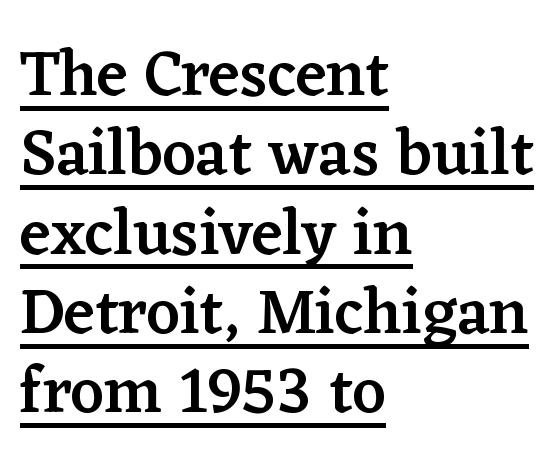
The image shows 65 px semibold serif type, upright; set left-aligned, line spacing 1.22x, normal letter spacing, underlined; low stroke contrast and a medium x-height.
